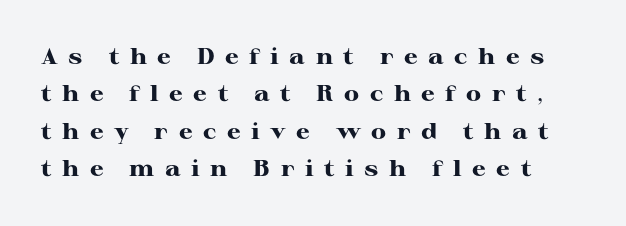
Each row of text sits above clean, open space. Does the leading feel generous? No, just average. This is roman type, the default non-slanted kind. The face used here is rendered with a markedly widened letterfit.
